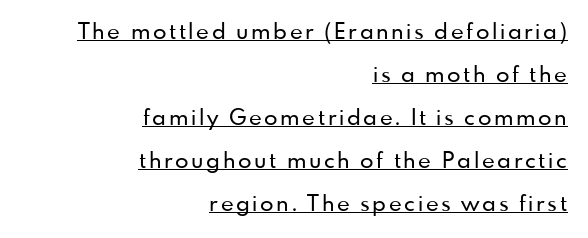
Visually the block forms a straight wall on the right and a jagged coastline on the left. Rendered with straight, roman letterforms. What decoration does the sample have? An underline. How would I describe the line gaps? Wide and relaxed.
